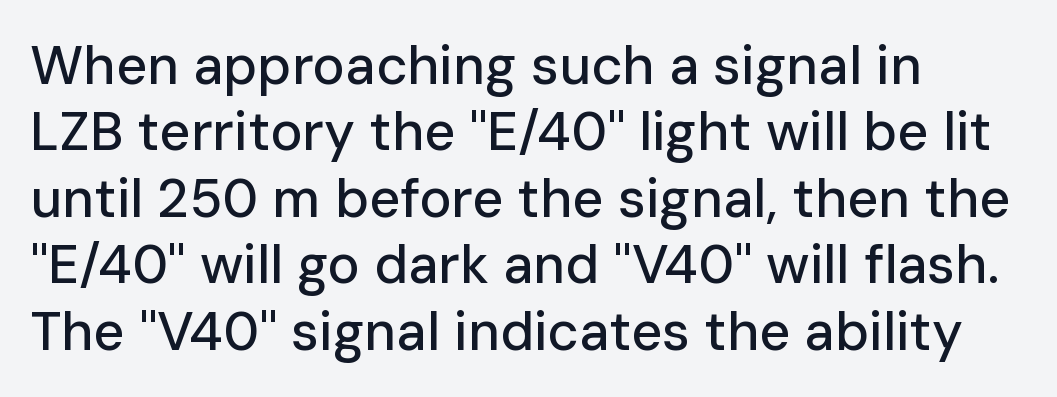
{"serif": "no", "italic": "no", "width": "normal", "stroke_contrast": "low", "x_height": "medium", "monospaced": "no", "underline": "no", "align": "left", "line_spacing_ratio": 1.23, "letter_spacing": "normal", "letter_spacing_em": 0.0, "glyph_px": 54}
